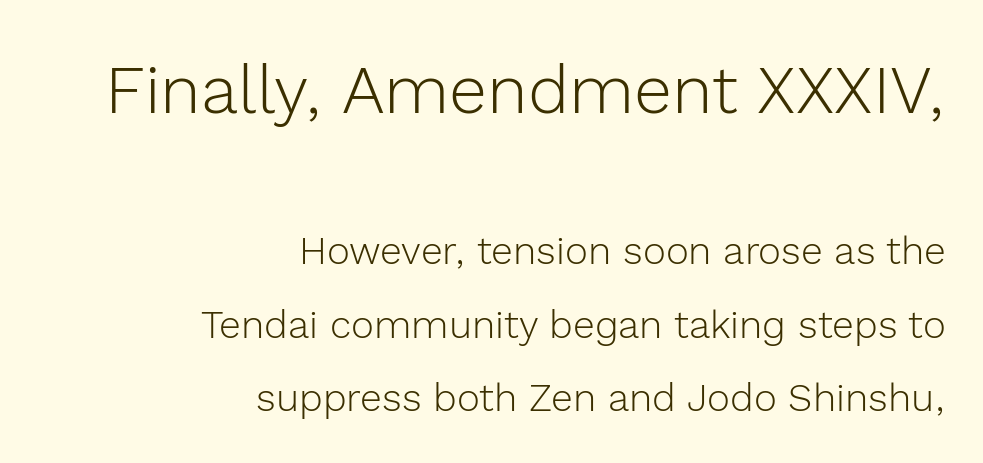
Q: Is the text bold? A: No.
Q: Is the text italic (slanted)? A: No, it is upright.
Q: Is the typeface a serif or a sans-serif typeface? A: Sans-serif.
Q: Is the text underlined? A: No.
Q: How is the paragraph aligned? A: Right-aligned.
Q: Is the spacing between letters normal or unusually wide? A: Normal.
Q: Which block of text is set in a larger size, the first (top) or the second (bottom)? A: The first (top) one.
Q: Width (condensed, normal, or wide)? A: Normal.
Q: x-height? A: Medium.
Q: Monospaced? A: No.
